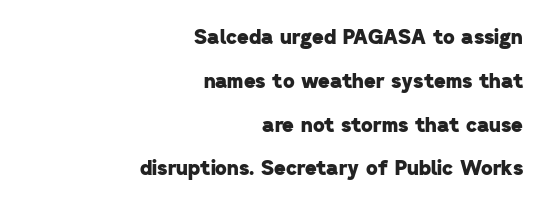
Q: Is the text bold? A: Yes.
Q: Is the text underlined? A: No.
Q: How is the paragraph aligned? A: Right-aligned.
Q: Is the spacing between letters normal or unusually wide? A: Normal.
Q: Is the spacing between lines tight, normal or loose? A: Loose.
